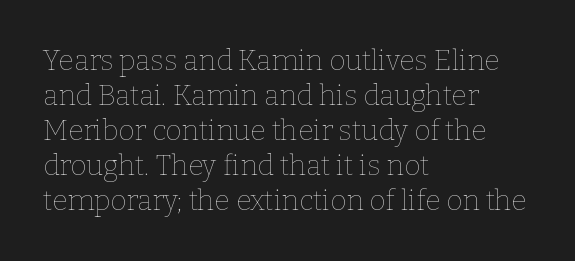
Q: Is the text bold? A: No.
Q: Is the text italic (slanted)? A: No, it is upright.
Q: Is the text underlined? A: No.
Q: How is the paragraph aligned? A: Left-aligned.
Q: Is the spacing between letters normal or unusually wide? A: Normal.
Q: Is the spacing between lines tight, normal or loose? A: Normal.
Q: Width (condensed, normal, or wide)? A: Normal.
Q: Stroke contrast? A: Low.
Q: x-height? A: Medium.
Q: Monospaced? A: No.
